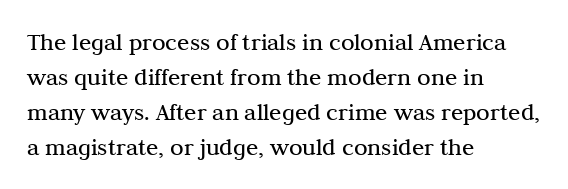
Q: Is the text bold? A: No.
Q: Is the text italic (slanted)? A: No, it is upright.
Q: Is the text underlined? A: No.
Q: How is the paragraph aligned? A: Left-aligned.
Q: Is the spacing between letters normal or unusually wide? A: Normal.
Q: Is the spacing between lines tight, normal or loose? A: Normal.
